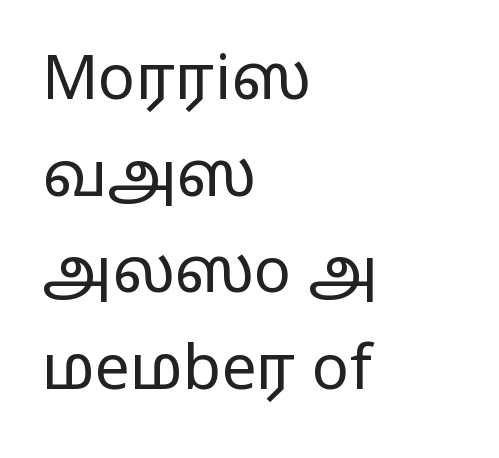
{"serif": "no", "italic": "no", "bold": "no", "weight": "regular", "width": "wide", "stroke_contrast": "low", "x_height": "medium", "monospaced": "no", "underline": "no", "align": "left", "line_spacing": "normal", "line_spacing_ratio": 1.56, "letter_spacing": "normal", "letter_spacing_em": 0.0, "glyph_px": 62}
